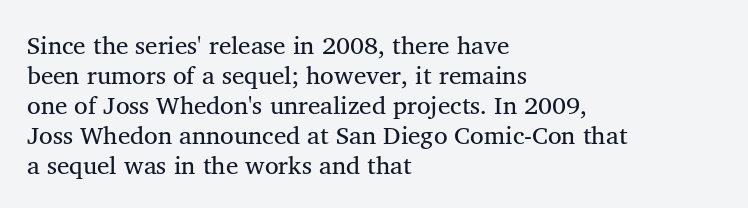
Stem width sits at or under what a default text font uses. Rendered with straight, roman letterforms. In CSS terms this would be text-align: left. Is the letter spacing exaggerated? No — it looks like the ordinary default.
